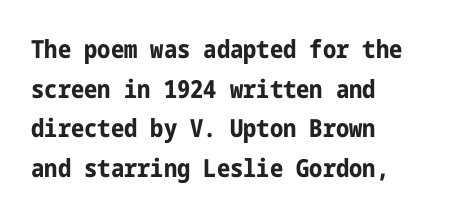
{"italic": "no", "bold": "yes", "underline": "no", "align": "left", "line_spacing": "normal", "line_spacing_ratio": 1.59, "letter_spacing": "normal", "letter_spacing_em": 0.0, "glyph_px": 25}
